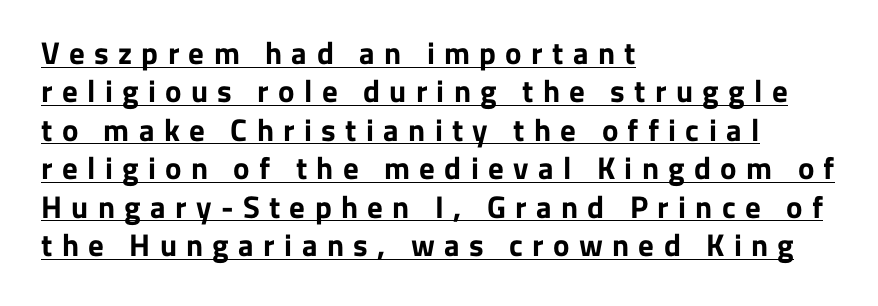
Emphasis is given by a line drawn under the lettering. These lines have a slow, spaced-out rhythm from letter to letter. The lettering holds an erect, upright posture throughout. The rag falls on the right side of this text block. The passage shown is typed in a proportional face where columns would drift. Nope, no serifs anywhere on these letters.
